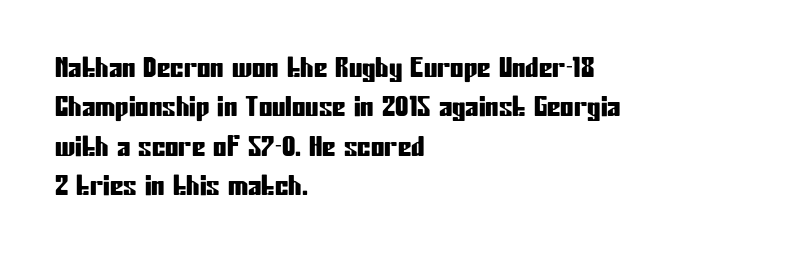
{"italic": "no", "underline": "no", "align": "left", "line_spacing": "normal", "line_spacing_ratio": 1.46, "letter_spacing": "normal", "letter_spacing_em": 0.0, "glyph_px": 27}
